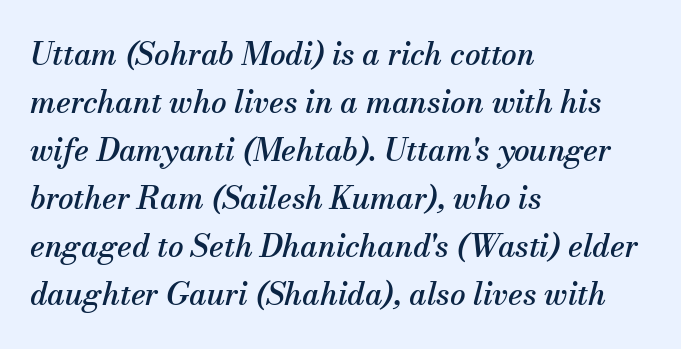
The space beneath each line is pristine and unruled. Teacher's note: observe the even left margin — that is flush-left alignment. Designer's note — italics engaged. Varying glyph widths throughout — classic text-font behaviour.
